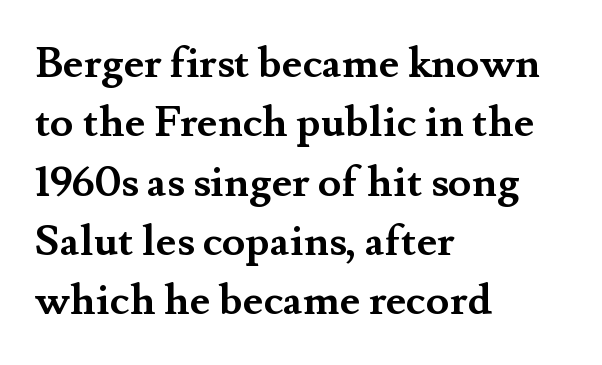
Is there any slant? The stems are plumb. In terms of letterspacing, this is plain default setting. Here the designer chose a conventional face with non-uniform glyph widths. Anything drawn beneath the words? Only blank space. Does the leading feel generous? No, just average. Caption: bold face, heavy strokes.
